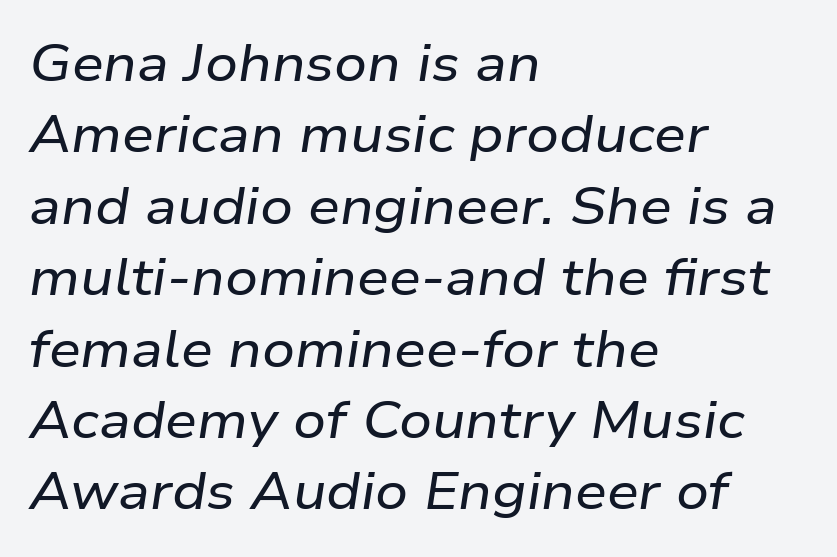
The image shows 51 px wide type, italic (leaning right); set left-aligned, normal line spacing (1.4x), normal letter spacing, not underlined; low stroke contrast and a medium x-height.
